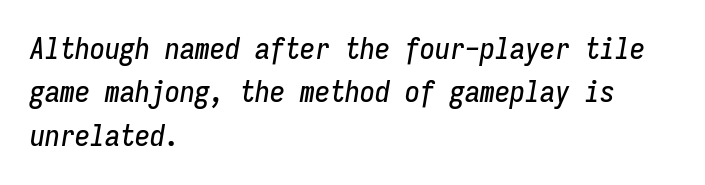
The image shows 30 px condensed type, italic (leaning right), monospaced; set left-aligned, normal line spacing (1.45x), normal letter spacing, not underlined; low stroke contrast and a medium x-height.
